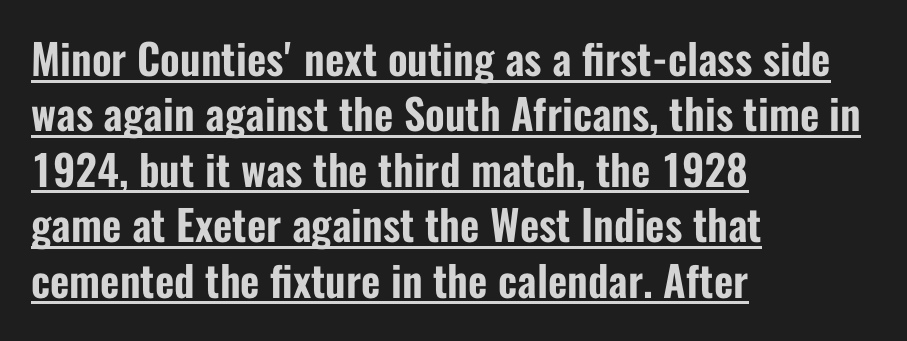
The image shows 42 px condensed sans-serif type, upright; set left-aligned, normal line spacing (1.32x), normal letter spacing, underlined; low stroke contrast and a medium x-height.
